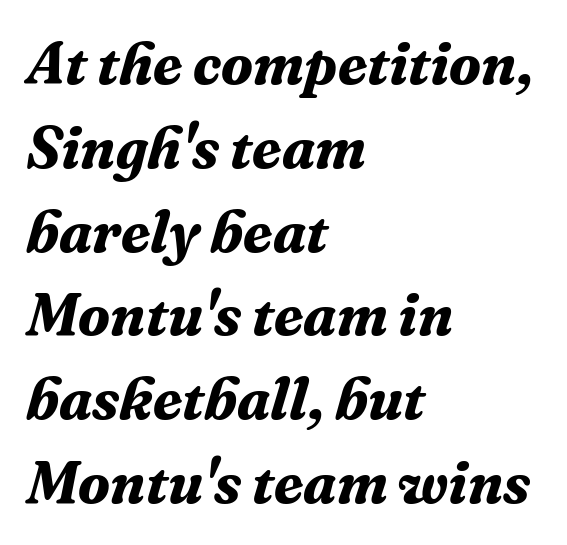
{"serif": "yes", "italic": "yes", "lean": "right", "slant_degrees": 16, "bold": "yes", "weight": "bold", "width": "normal", "stroke_contrast": "medium", "x_height": "medium", "monospaced": "no", "underline": "no", "align": "left", "line_spacing": "normal", "line_spacing_ratio": 1.42, "letter_spacing": "normal", "letter_spacing_em": 0.0, "glyph_px": 59}
